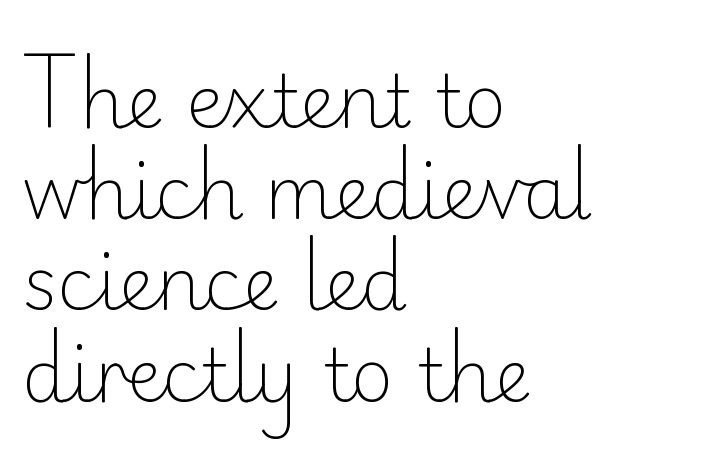
{"serif": "no", "italic": "no", "bold": "no", "weight": "light", "width": "normal", "stroke_contrast": "low", "x_height": "small", "monospaced": "no", "underline": "no", "align": "left", "line_spacing": "normal", "line_spacing_ratio": 1.25, "letter_spacing": "normal", "letter_spacing_em": 0.0, "glyph_px": 73}
